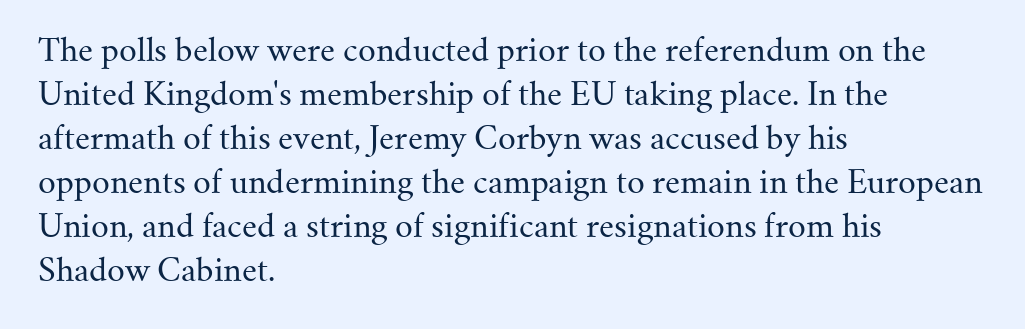
{"serif": "yes", "italic": "no", "bold": "no", "weight": "regular", "width": "normal", "stroke_contrast": "medium", "x_height": "small", "monospaced": "no", "underline": "no", "align": "left", "line_spacing": "normal", "line_spacing_ratio": 1.42, "letter_spacing": "normal", "letter_spacing_em": 0.0, "glyph_px": 31}
